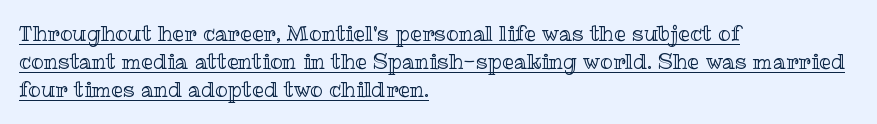
Q: Is the text italic (slanted)? A: No, it is upright.
Q: Is the text underlined? A: Yes.
Q: How is the paragraph aligned? A: Left-aligned.
Q: Is the spacing between letters normal or unusually wide? A: Normal.
Q: Is the spacing between lines tight, normal or loose? A: Normal.
